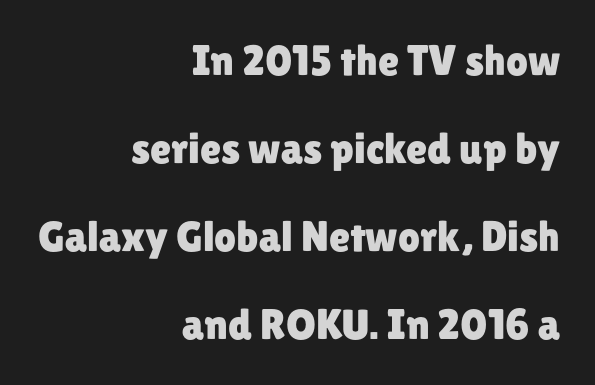
Q: Is the text italic (slanted)? A: No, it is upright.
Q: Is the typeface a serif or a sans-serif typeface? A: Sans-serif.
Q: Is the text underlined? A: No.
Q: How is the paragraph aligned? A: Right-aligned.
Q: Is the spacing between letters normal or unusually wide? A: Normal.
Q: Is the spacing between lines tight, normal or loose? A: Loose.
Q: Width (condensed, normal, or wide)? A: Normal.
Q: Stroke contrast? A: Low.
Q: x-height? A: Medium.
Q: Monospaced? A: No.
